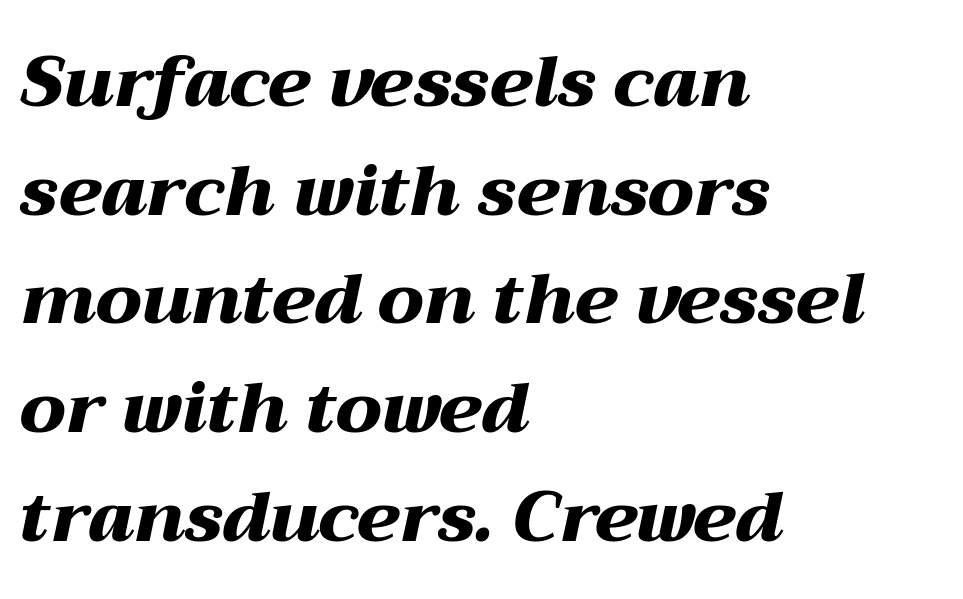
Q: Is the text bold? A: Yes.
Q: Is the text italic (slanted)? A: Yes, it leans right by about 12 degrees.
Q: Is the text underlined? A: No.
Q: How is the paragraph aligned? A: Left-aligned.
Q: Is the spacing between letters normal or unusually wide? A: Normal.
Q: Is the spacing between lines tight, normal or loose? A: Normal.
Q: Width (condensed, normal, or wide)? A: Wide.
Q: Stroke contrast? A: Medium.
Q: x-height? A: Medium.
Q: Monospaced? A: No.
